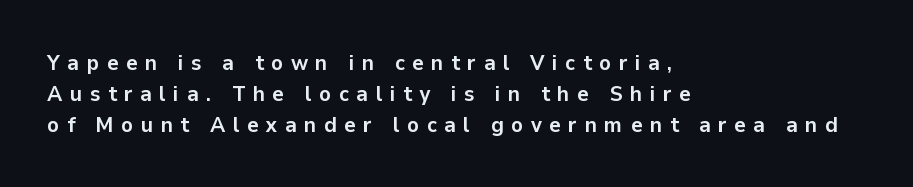
{"italic": "no", "bold": "yes", "underline": "no", "align": "left", "line_spacing": "normal", "line_spacing_ratio": 1.4, "letter_spacing": "wide", "letter_spacing_em": 0.34, "glyph_px": 22}
